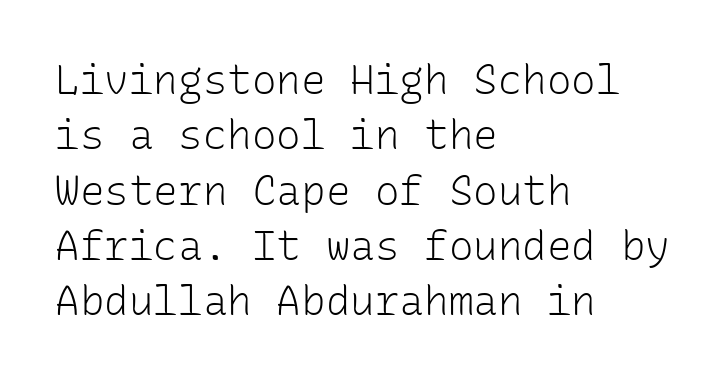
{"serif": "no", "italic": "no", "bold": "no", "weight": "light", "width": "normal", "stroke_contrast": "low", "x_height": "medium", "monospaced": "yes", "underline": "no", "align": "left", "line_spacing": "normal", "line_spacing_ratio": 1.35, "letter_spacing": "normal", "letter_spacing_em": 0.0, "glyph_px": 41}
